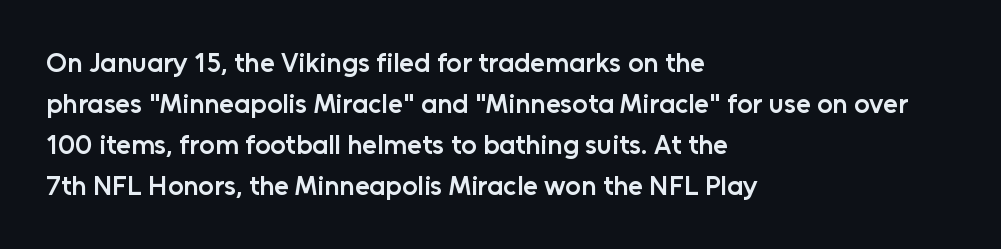
The image shows 27 px text type, upright; set left-aligned, normal line spacing (1.52x), normal letter spacing, not underlined.
